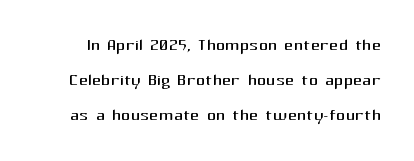
In terms of posture, this sample is upright. The font is comparable to plain body text, perhaps lighter. The designer left line spacing at the default. Letters rest on an invisible, unmarked baseline. In terms of letterspacing, this is plain default setting.
